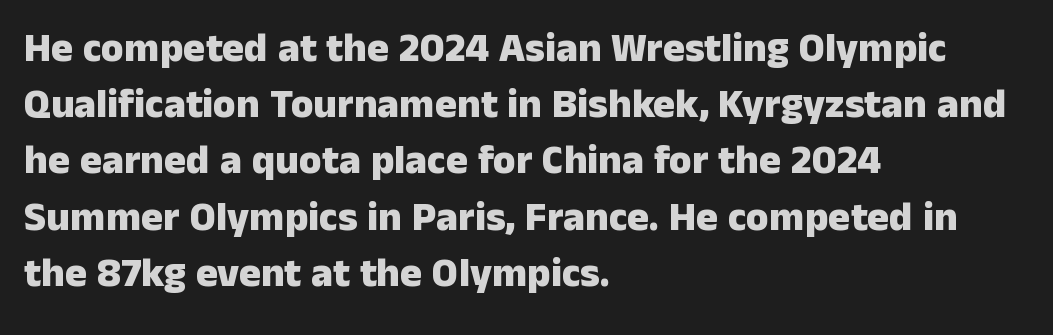
Unmarked baselines from the first word to the last. Typographically, this falls in the sans-serif category. These lines are rendered in a variable-pitch font. The leading is moderate, giving the passage an even texture. Look at the tracking — it's just the regular setting, nothing added. I'd describe the lettering as bold — thick and assertive.
